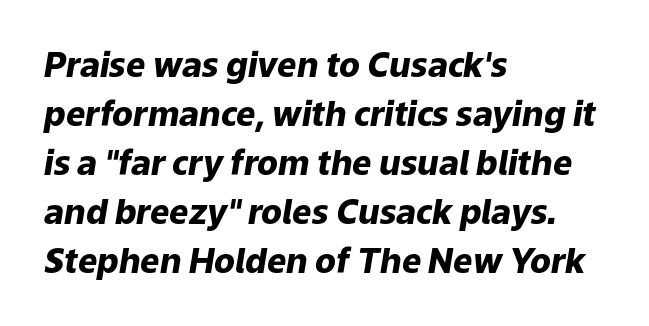
Q: Is the text bold? A: Yes.
Q: Is the text italic (slanted)? A: Yes, it leans right by about 9 degrees.
Q: Is the text underlined? A: No.
Q: How is the paragraph aligned? A: Left-aligned.
Q: Is the spacing between letters normal or unusually wide? A: Normal.
Q: Is the spacing between lines tight, normal or loose? A: Normal.
Q: Width (condensed, normal, or wide)? A: Normal.
Q: Stroke contrast? A: Low.
Q: x-height? A: Medium.
Q: Monospaced? A: No.
